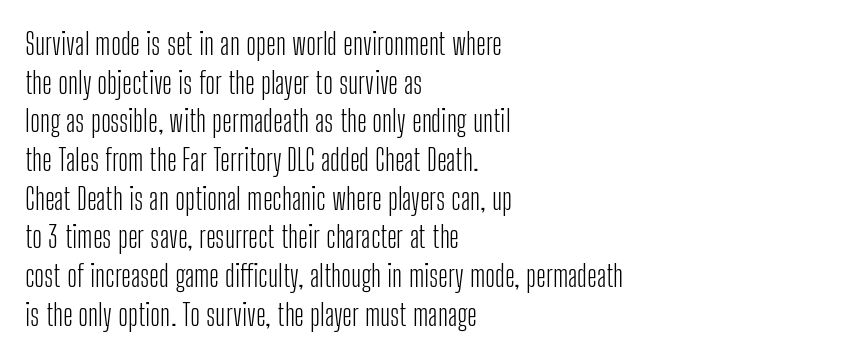
The image shows 30 px light, condensed sans-serif type, upright; set left-aligned, normal line spacing (1.29x), normal letter spacing, not underlined; low stroke contrast and a medium x-height.
